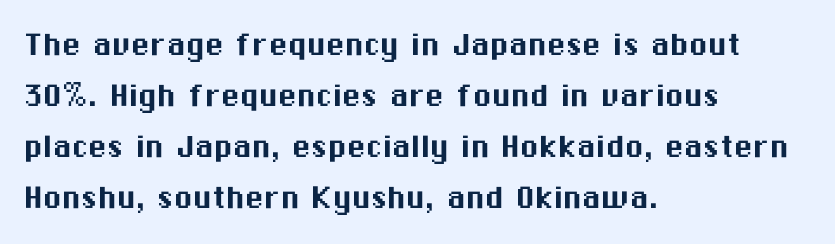
{"serif": "no", "italic": "no", "width": "normal", "stroke_contrast": "medium", "x_height": "medium", "monospaced": "no", "underline": "no", "align": "left", "line_spacing": "normal", "line_spacing_ratio": 1.34, "letter_spacing": "normal", "letter_spacing_em": 0.0, "glyph_px": 38}
